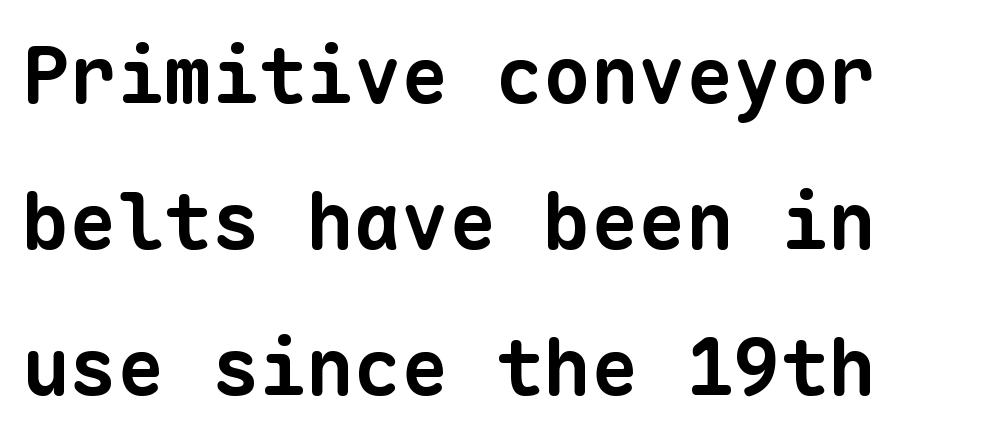
{"serif": "no", "bold": "yes", "weight": "bold", "width": "normal", "stroke_contrast": "low", "x_height": "medium", "monospaced": "yes", "underline": "no", "line_spacing_ratio": 1.85, "letter_spacing": "normal", "letter_spacing_em": 0.0, "glyph_px": 79}
